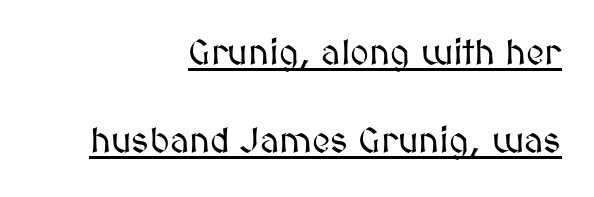
The image shows 36 px text type, upright; set right-aligned, loose line spacing (2.45x), normal letter spacing, underlined; medium stroke contrast and a medium x-height.
